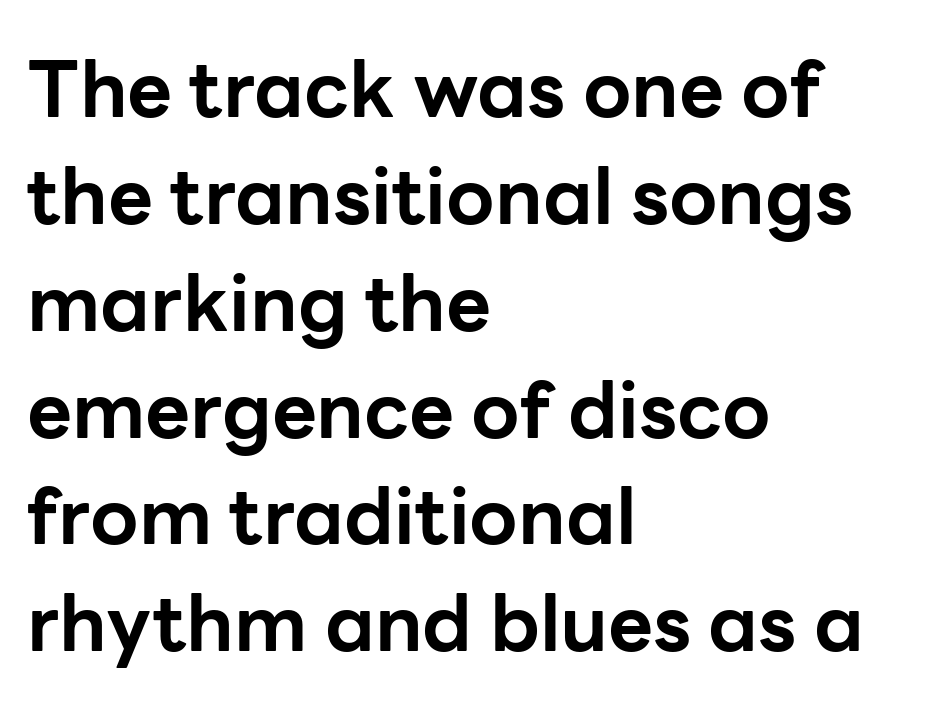
The image shows 78 px bold sans-serif type, upright; set left-aligned, normal line spacing (1.37x), normal letter spacing, not underlined; low stroke contrast and a medium x-height.
